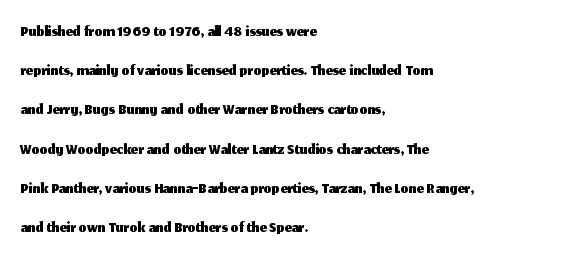
Q: Is the text italic (slanted)? A: No, it is upright.
Q: Is the text underlined? A: No.
Q: How is the paragraph aligned? A: Left-aligned.
Q: Is the spacing between letters normal or unusually wide? A: Normal.
Q: Is the spacing between lines tight, normal or loose? A: Normal.
